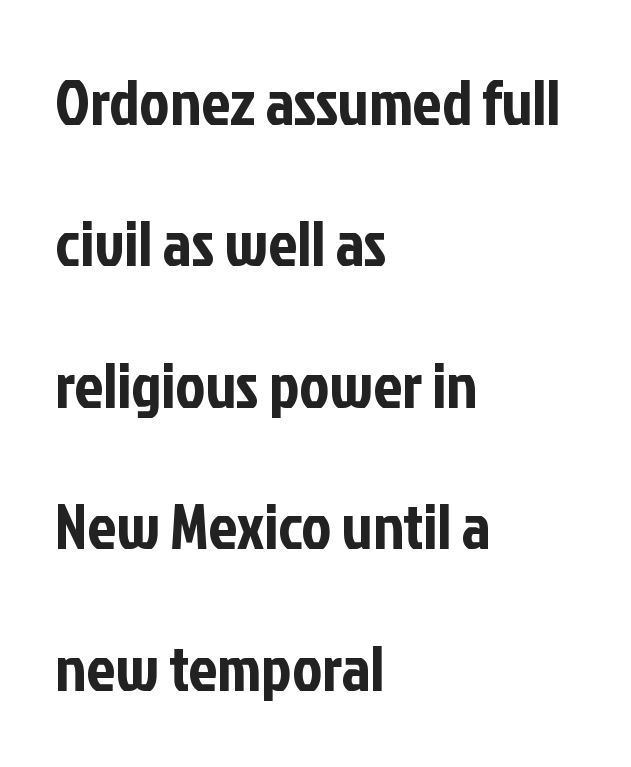
A great deal of white space separates one row of letters from the next. There is no visible air inserted between adjacent glyphs. No word sits above an underline. Vertical strokes here are truly vertical.
